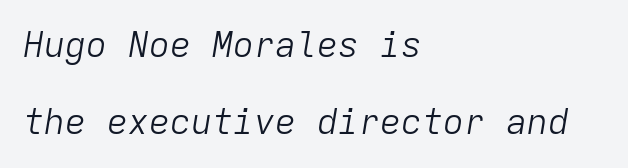
The strokes are not fattened; the text isn't bold. The area under the type is left untouched. The letters sit at their default tracking, neither squeezed nor spread. The lines in this sample share a left origin and differ only in where they stop. The face used here has a pronounced slope to its letters. A great deal of white space separates one row of letters from the next.
